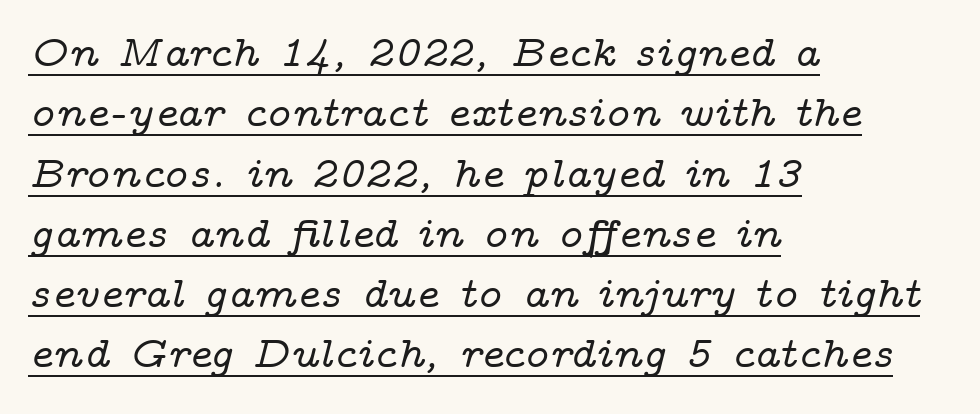
The image shows 44 px wide serif type, italic (leaning right); set left-aligned, normal line spacing (1.37x), normal letter spacing, underlined; low stroke contrast and a medium x-height.
